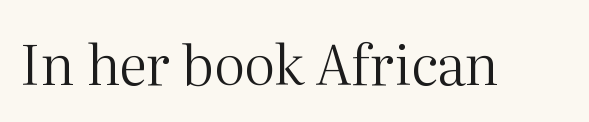
{"serif": "yes", "italic": "no", "bold": "no", "weight": "regular", "width": "normal", "stroke_contrast": "medium", "x_height": "medium", "monospaced": "no", "underline": "no", "letter_spacing": "normal", "letter_spacing_em": 0.0, "glyph_px": 55}
